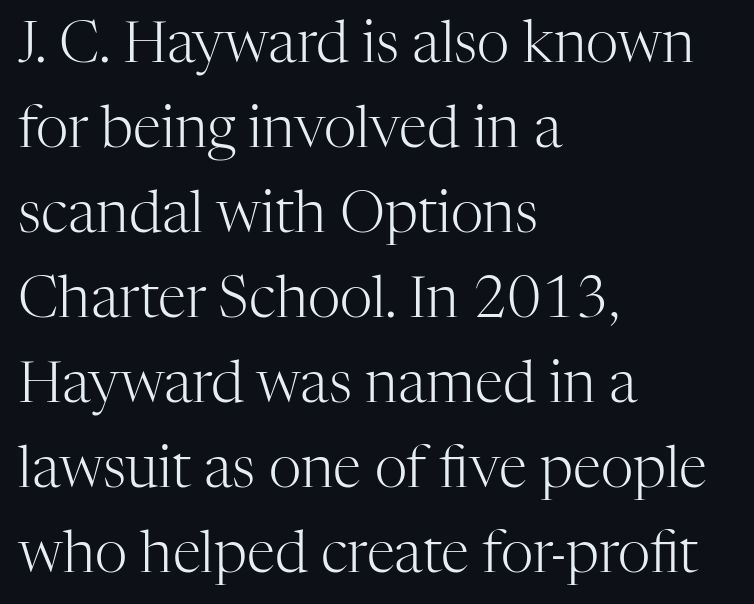
Q: Is the text bold? A: No.
Q: Is the text italic (slanted)? A: No, it is upright.
Q: Is the typeface a serif or a sans-serif typeface? A: Serif.
Q: Is the text underlined? A: No.
Q: How is the paragraph aligned? A: Left-aligned.
Q: Is the spacing between letters normal or unusually wide? A: Normal.
Q: Is the spacing between lines tight, normal or loose? A: Normal.
Q: Width (condensed, normal, or wide)? A: Normal.
Q: Stroke contrast? A: High.
Q: x-height? A: Medium.
Q: Monospaced? A: No.
